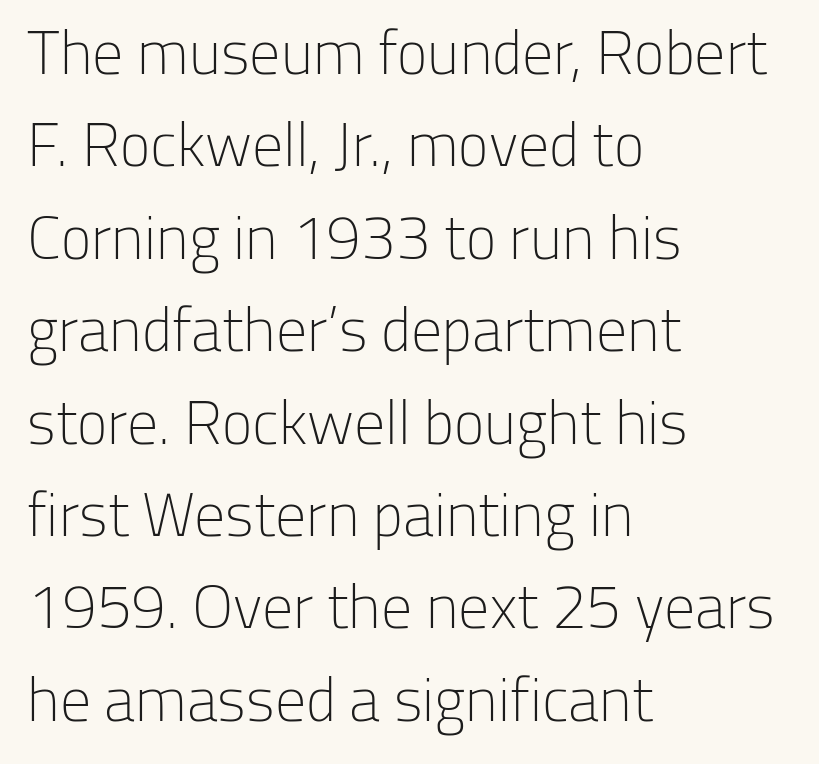
The strokes carry an ordinary text weight at most. Casual observation: everything's shoved over to the left. Varying glyph widths throughout — classic text-font behaviour. Nobody drew a line under any word here. Unlike italic type, these characters show no tilt at all. Font category for this specimen: sans-serif.
